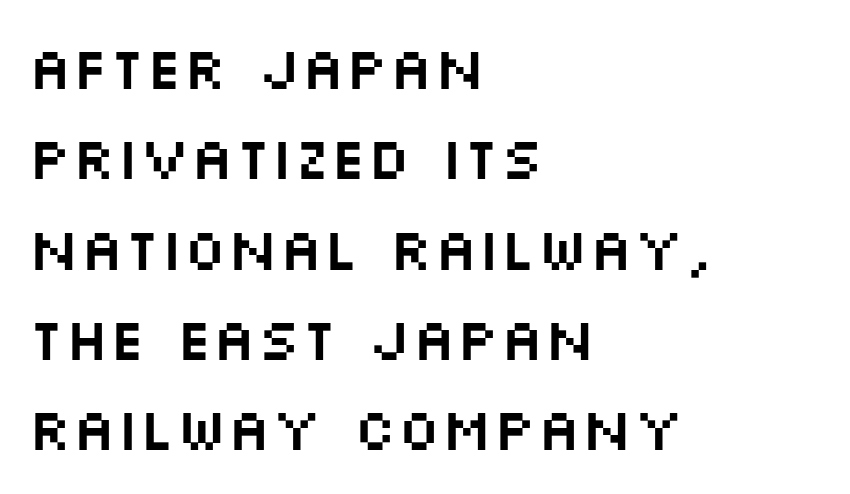
Q: Is the text italic (slanted)? A: No, it is upright.
Q: Is the typeface a serif or a sans-serif typeface? A: Sans-serif.
Q: Is the text underlined? A: No.
Q: How is the paragraph aligned? A: Left-aligned.
Q: Is the spacing between letters normal or unusually wide? A: Normal.
Q: Is the spacing between lines tight, normal or loose? A: Normal.
Q: Width (condensed, normal, or wide)? A: Wide.
Q: Stroke contrast? A: Medium.
Q: x-height? A: Large.
Q: Monospaced? A: No.
